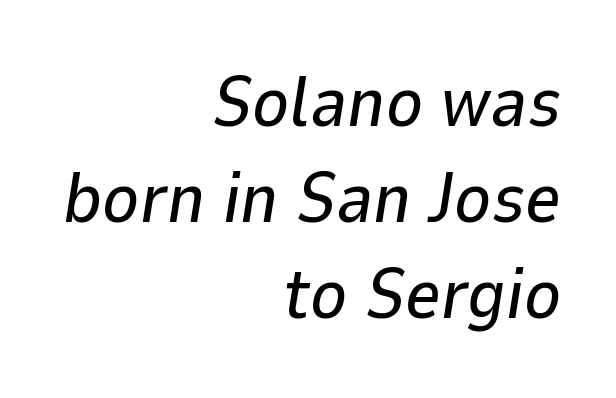
These lines sit exactly where default settings would place them. The rendering uses natural spacing where letterforms have individual widths. Short and long lines alike share a common ending point at right. Any mark beneath the type? The region is blank.
